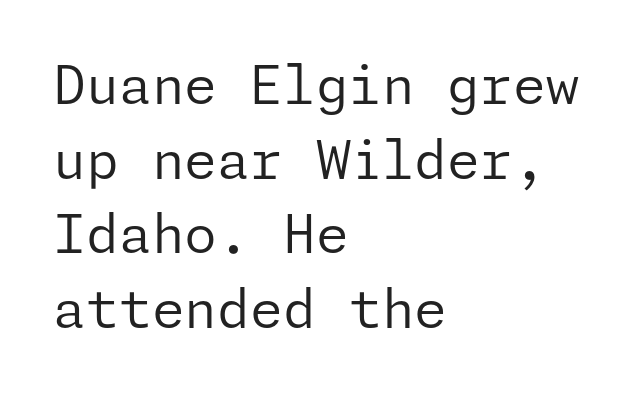
Grotesque or geometric, the face here clearly has no serifs. The zone under the glyphs is completely vacant. The space between consecutive lines is moderate. Weight: regular or lighter. Ordinary non-slanted type is in use. The tracking reads as untouched default to a designer's eye.
